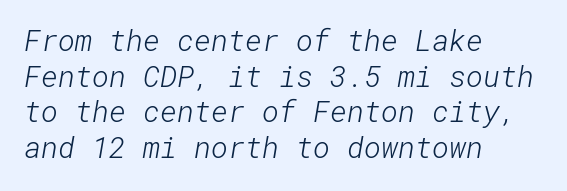
The image shows 29 px light sans-serif type; set left-aligned, line spacing 1.23x, normal letter spacing, not underlined; low stroke contrast and a medium x-height.
